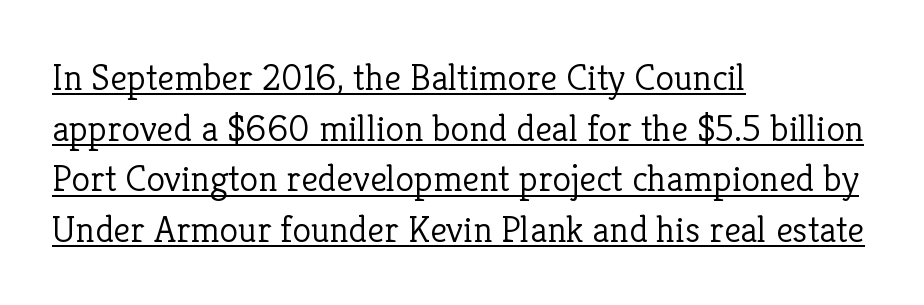
This sample uses plain, unmodified letter spacing. A roman cut, with each character standing at attention. Yep, those are serifs on the letters. Which margin do the lines hug? The left one — the right edge is uneven. Decoration check: the copy is underlined.
